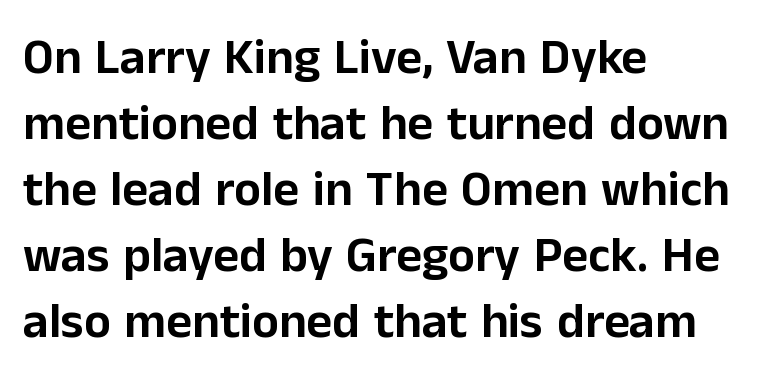
{"serif": "no", "italic": "no", "width": "normal", "stroke_contrast": "low", "x_height": "medium", "monospaced": "no", "underline": "no", "align": "left", "line_spacing": "normal", "line_spacing_ratio": 1.32, "letter_spacing": "normal", "letter_spacing_em": 0.0, "glyph_px": 50}
